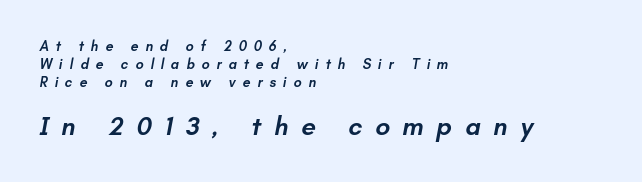
Q: Is the text bold? A: Semi-bold.
Q: Is the text underlined? A: No.
Q: How is the paragraph aligned? A: Left-aligned.
Q: Is the spacing between letters normal or unusually wide? A: Unusually wide.
Q: Is the spacing between lines tight, normal or loose? A: Normal.
Q: Which block of text is set in a larger size, the first (top) or the second (bottom)? A: The second (bottom) one.
